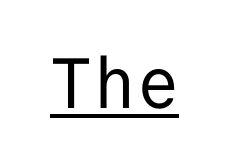
Grotesque or geometric, the face here clearly has no serifs. Default kerning and tracking; the words read as compact shapes. A roman cut, with each character standing at attention. Each letter, wide or thin by design, is forced into the same width here. This is not heavy type; no bold has been used.
